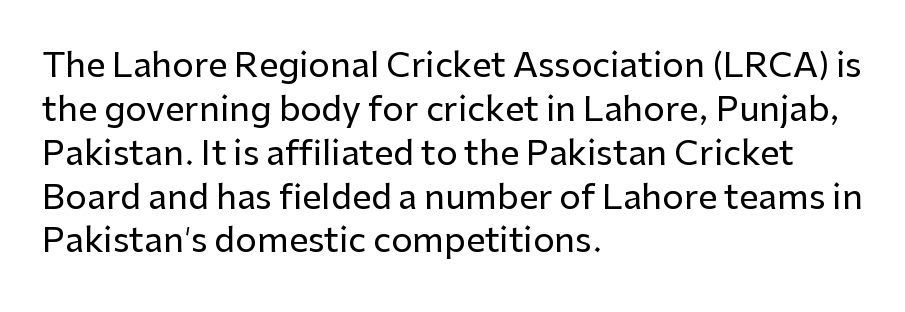
Italic: no, the glyphs are upright roman. The space beneath each line is pristine and unruled. Summary of vertical rhythm: regular, with standard interline spacing. These lines are composed in type without serifs. Visually the block forms a straight wall on the left and a jagged coastline on the right. Proportional: the letters do not fall into vertical columns.
